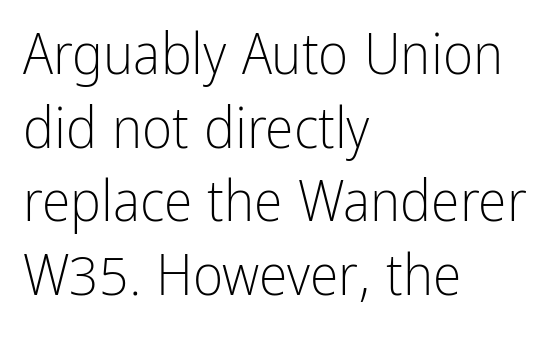
Notice how the passage keeps a crisp vertical edge on the left only. The rendering keeps characters at their native spacing. Check the space under the baseline: it is left empty. The type sits square on the baseline with zero lean. Baseline-to-baseline distance is the conventional proportion of letter height.
